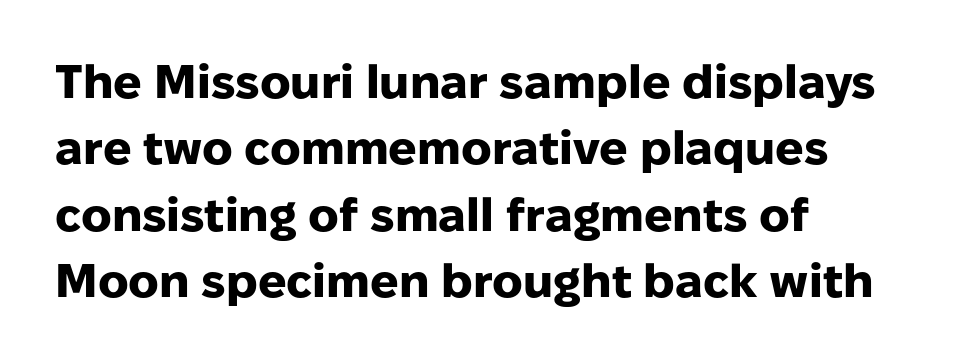
{"serif": "no", "italic": "no", "bold": "yes", "weight": "heavy", "width": "normal", "stroke_contrast": "low", "x_height": "medium", "monospaced": "no", "underline": "no", "align": "left", "line_spacing": "normal", "line_spacing_ratio": 1.41, "letter_spacing": "normal", "letter_spacing_em": 0.0, "glyph_px": 47}
